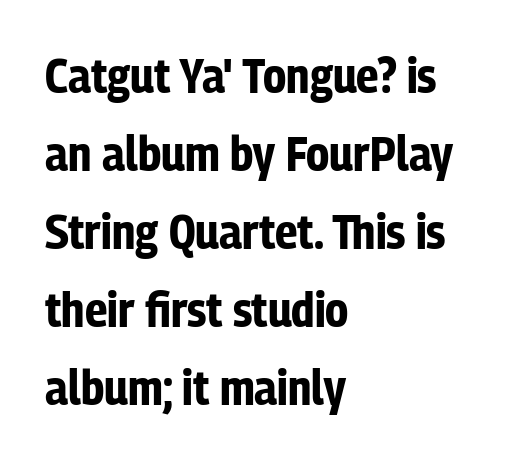
Q: Is the text bold? A: Yes.
Q: Is the text italic (slanted)? A: No, it is upright.
Q: Is the typeface a serif or a sans-serif typeface? A: Sans-serif.
Q: Is the text underlined? A: No.
Q: How is the paragraph aligned? A: Left-aligned.
Q: Is the spacing between letters normal or unusually wide? A: Normal.
Q: Is the spacing between lines tight, normal or loose? A: Normal.
Q: Width (condensed, normal, or wide)? A: Condensed.
Q: Stroke contrast? A: Low.
Q: x-height? A: Medium.
Q: Monospaced? A: No.
